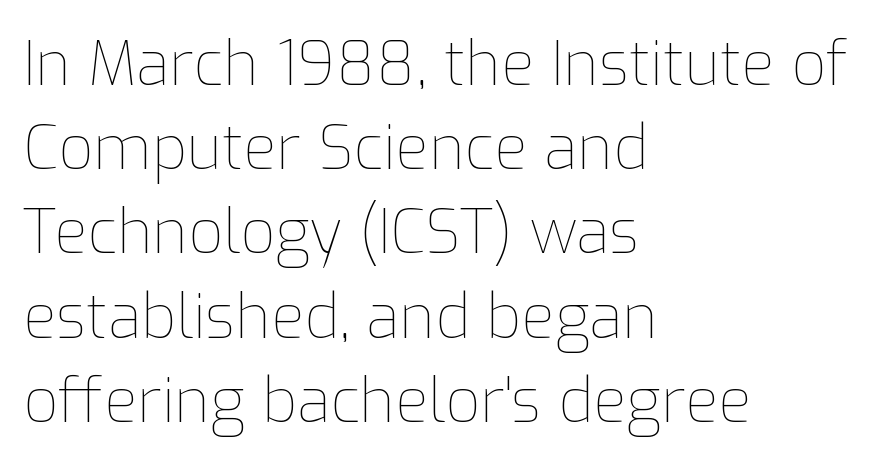
Q: Is the text bold? A: No.
Q: Is the text italic (slanted)? A: No, it is upright.
Q: Is the text underlined? A: No.
Q: How is the paragraph aligned? A: Left-aligned.
Q: Is the spacing between letters normal or unusually wide? A: Normal.
Q: Is the spacing between lines tight, normal or loose? A: Normal.
Q: Width (condensed, normal, or wide)? A: Normal.
Q: Stroke contrast? A: Low.
Q: x-height? A: Medium.
Q: Monospaced? A: No.
